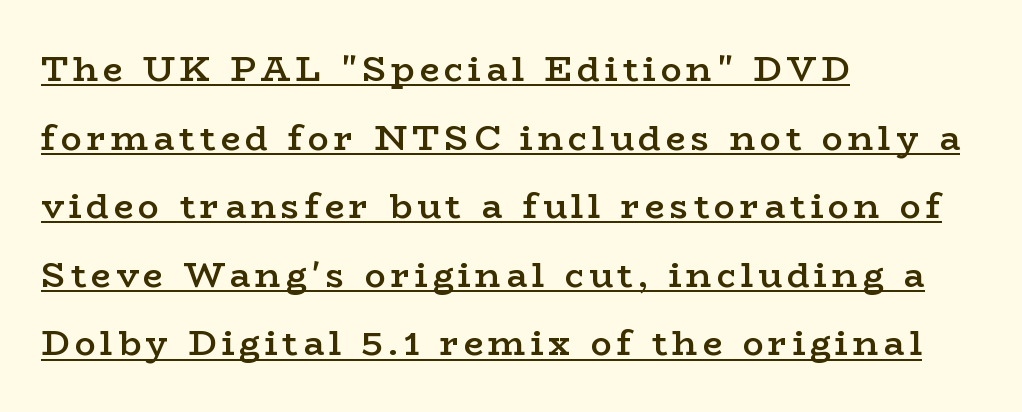
Compared with a centered layout, this one pins lines to the left instead. The rendering shows small feet on the letterforms — a serif design. Quick note: underline on. Italic: no, the glyphs are upright roman. A typesetter would call this proportional, since set widths differ per character. If you measured baseline to baseline, you'd find a long distance.
